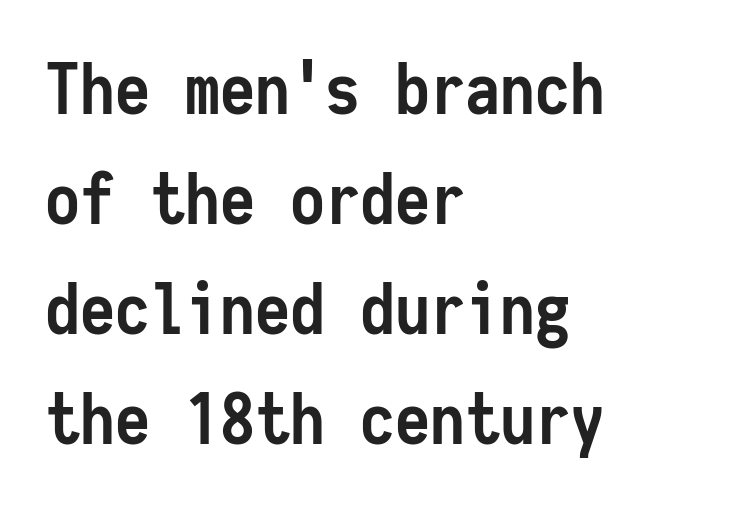
The image shows 70 px semibold, condensed sans-serif type, upright, monospaced; set left-aligned, normal line spacing (1.57x), normal letter spacing, not underlined; low stroke contrast and a medium x-height.
